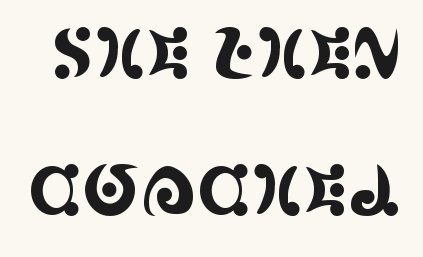
{"serif": "yes", "italic": "no", "width": "condensed", "x_height": "large", "monospaced": "no", "underline": "no", "line_spacing": "loose", "line_spacing_ratio": 1.99, "letter_spacing": "normal", "letter_spacing_em": 0.0, "glyph_px": 69}
